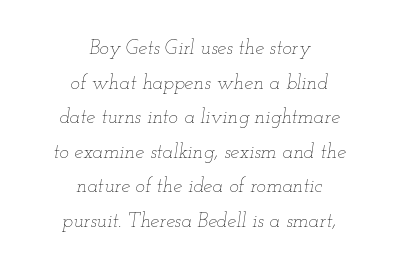
The image shows 20 px text type, italic (leaning right); set centered, line spacing 1.73x, normal letter spacing, not underlined.
